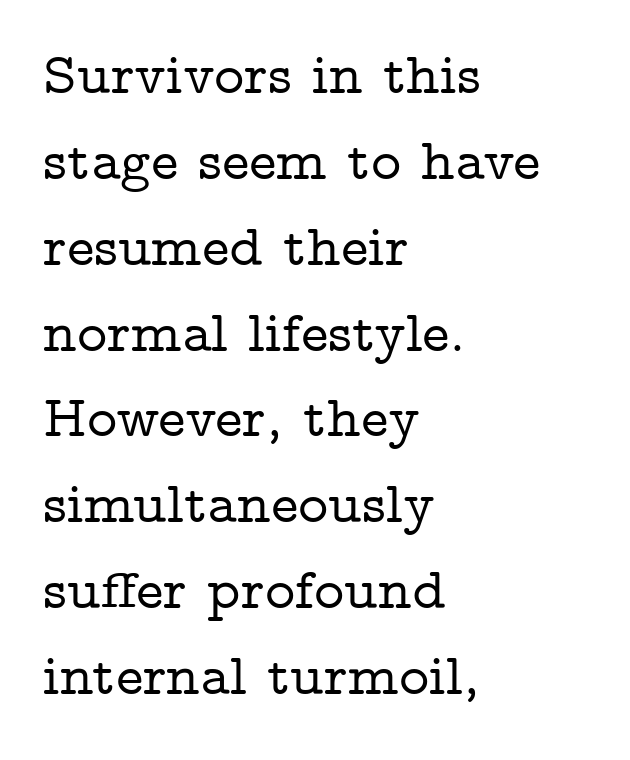
{"serif": "yes", "italic": "no", "width": "wide", "stroke_contrast": "low", "x_height": "medium", "monospaced": "no", "underline": "no", "align": "left", "line_spacing": "normal", "line_spacing_ratio": 1.48, "letter_spacing": "normal", "letter_spacing_em": 0.0, "glyph_px": 58}
